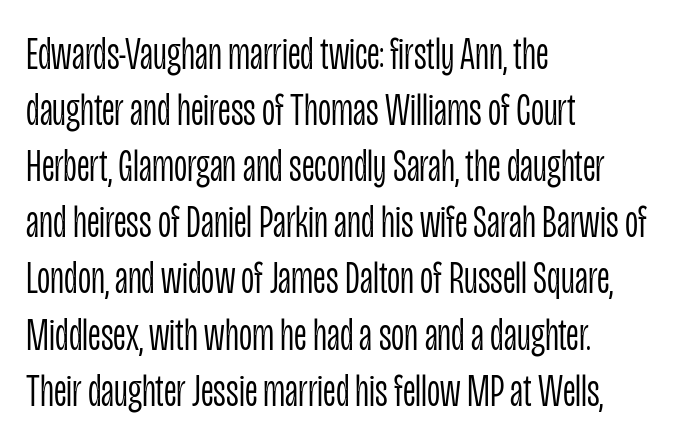
The image shows 46 px light, condensed sans-serif type, upright; set left-aligned, line spacing 1.22x, normal letter spacing, not underlined; low stroke contrast and a large x-height.
